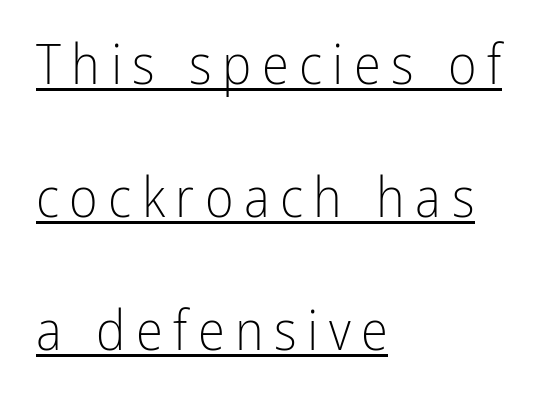
The image shows 55 px light, condensed sans-serif type, upright; set left-aligned, loose line spacing (2.42x), underlined; low stroke contrast and a medium x-height.
